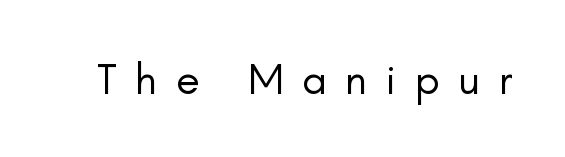
The image shows 44 px regular-weight sans-serif type, upright; set unusually wide letter spacing (+0.42 em), not underlined; low stroke contrast and a small x-height.
